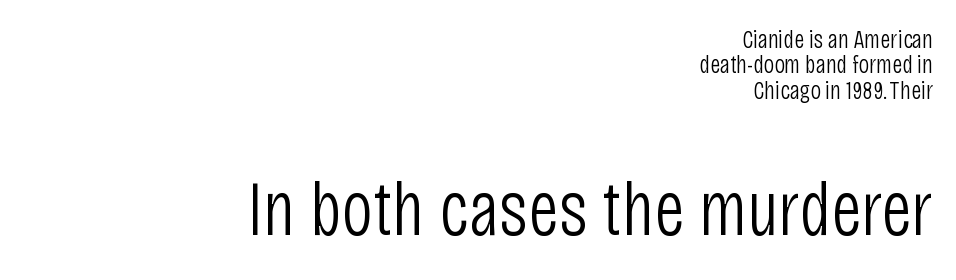
{"serif": "no", "italic": "no", "bold": "no", "weight": "light", "width": "condensed", "stroke_contrast": "low", "x_height": "large", "monospaced": "no", "underline": "no", "align": "right", "line_spacing": "tight", "line_spacing_ratio": 0.98, "letter_spacing": "normal", "letter_spacing_em": 0.0, "larger_block": "second", "size_ratio": 3.0, "glyph_px": 78}
